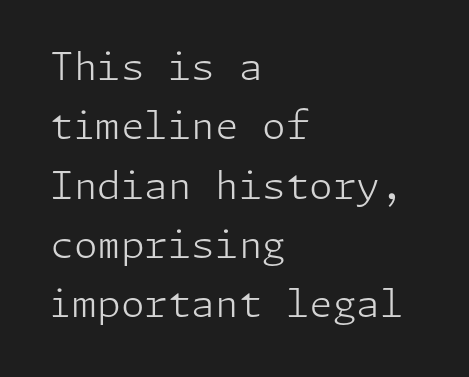
{"serif": "no", "italic": "no", "bold": "no", "weight": "light", "width": "normal", "stroke_contrast": "low", "x_height": "medium", "underline": "no", "align": "left", "line_spacing": "normal", "line_spacing_ratio": 1.56, "letter_spacing": "normal", "letter_spacing_em": 0.0, "glyph_px": 38}
